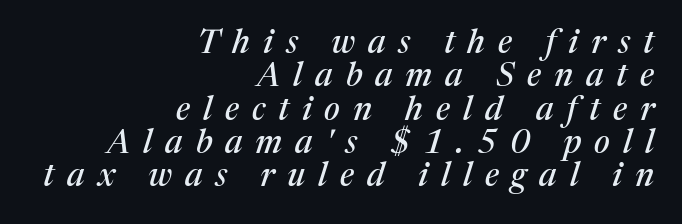
One glance says dense: line gaps are narrower than usual. Beneath every word, the page is bare. Varying glyph widths throughout — classic text-font behaviour. The letters are slanted; this is an italic face.
